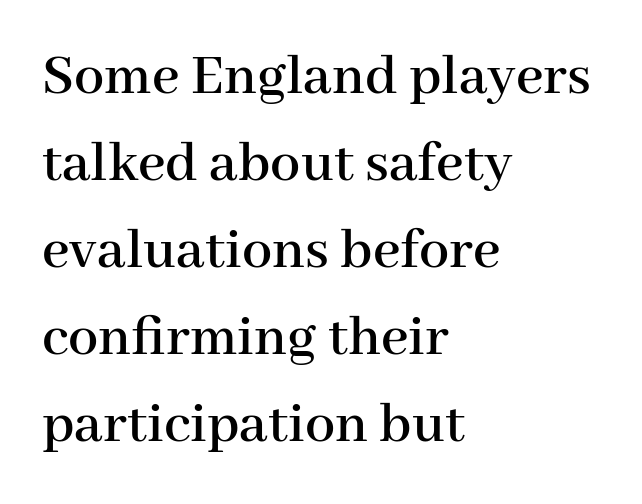
Q: Is the text italic (slanted)? A: No, it is upright.
Q: Is the typeface a serif or a sans-serif typeface? A: Serif.
Q: Is the text underlined? A: No.
Q: How is the paragraph aligned? A: Left-aligned.
Q: Is the spacing between letters normal or unusually wide? A: Normal.
Q: Is the spacing between lines tight, normal or loose? A: Normal.
Q: Width (condensed, normal, or wide)? A: Normal.
Q: Stroke contrast? A: High.
Q: x-height? A: Medium.
Q: Monospaced? A: No.
